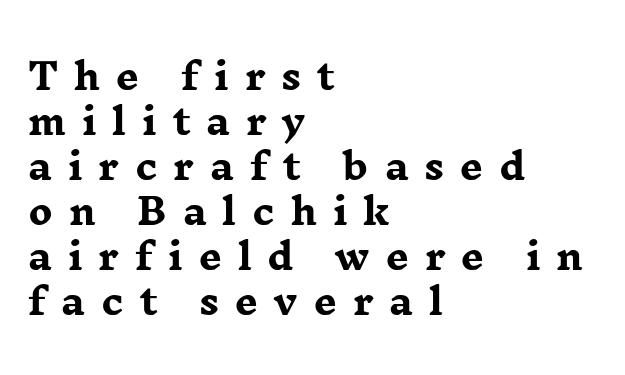
The image shows 36 px heavy, wide serif type, upright; set left-aligned, normal line spacing (1.25x), unusually wide letter spacing (+0.44 em), not underlined; low stroke contrast and a medium x-height.
